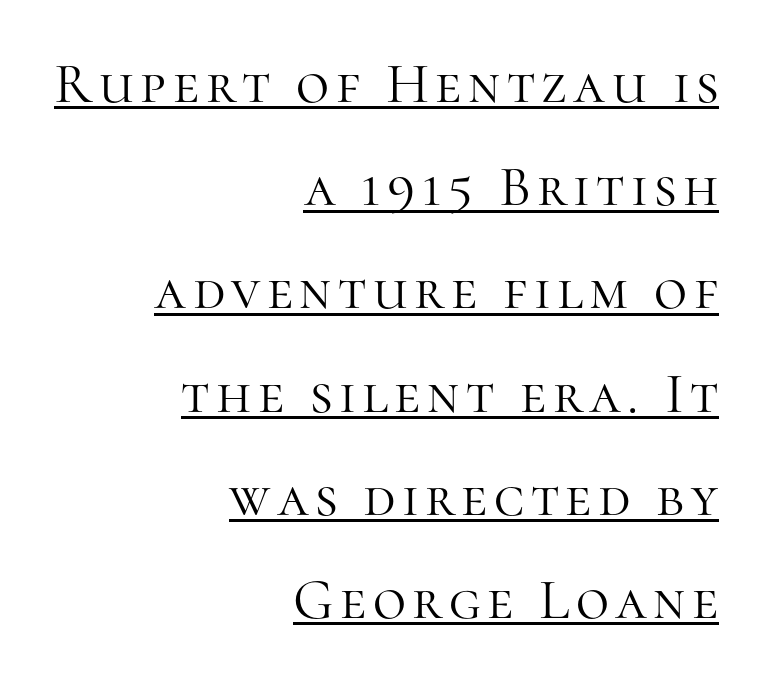
The characters are drawn with everyday or finer stroke widths. Examine the stroke ends and you'll spot serifs. This is underlined copy, the kind a proofreader might mark for attention. The passage is arranged like a letterhead date or caption credit — flush right. You can tell it's not italic because the verticals are truly vertical. Here the designer chose a conventional face with non-uniform glyph widths.
